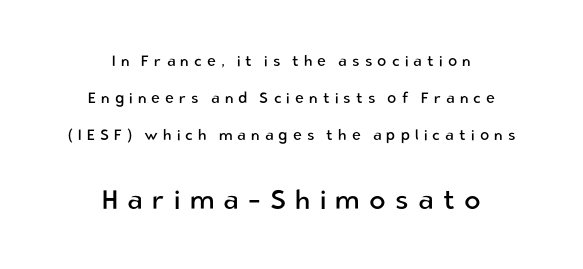
Q: Is the text bold? A: No.
Q: Is the text italic (slanted)? A: No, it is upright.
Q: Is the text underlined? A: No.
Q: How is the paragraph aligned? A: Centered.
Q: Is the spacing between letters normal or unusually wide? A: Unusually wide.
Q: Is the spacing between lines tight, normal or loose? A: Loose.
Q: Which block of text is set in a larger size, the first (top) or the second (bottom)? A: The second (bottom) one.
